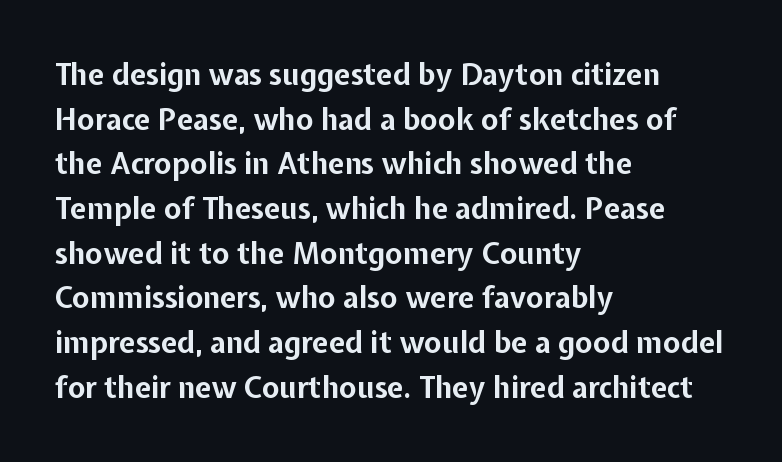
The image shows 29 px bold sans-serif type, upright; set left-aligned, normal line spacing (1.54x), normal letter spacing, not underlined; low stroke contrast and a medium x-height.
